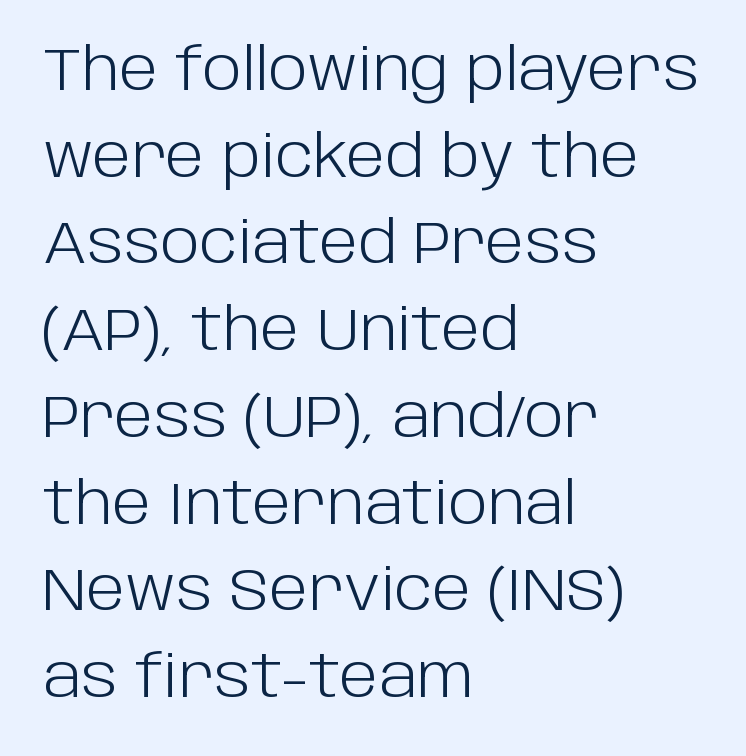
The image shows 59 px light sans-serif type, upright; set left-aligned, normal line spacing (1.47x), normal letter spacing, not underlined; low stroke contrast and a large x-height.
